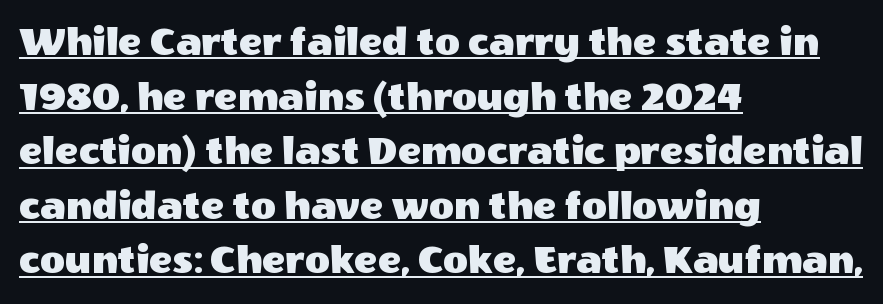
{"serif": "no", "italic": "no", "width": "normal", "x_height": "large", "monospaced": "no", "underline": "yes", "align": "left", "line_spacing": "normal", "line_spacing_ratio": 1.27, "letter_spacing": "normal", "letter_spacing_em": 0.0, "glyph_px": 43}
